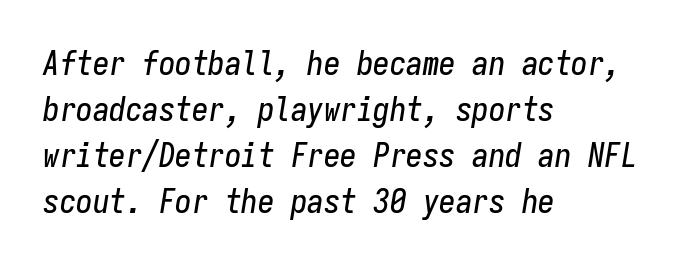
You could count columns in this text — the font is strictly monospaced. Students, note that the glyphs here touch the page at normal intervals. In terms of posture, this sample is oblique. This block has exactly the height ordinary leading produces. One-word summary of the alignment: left.
